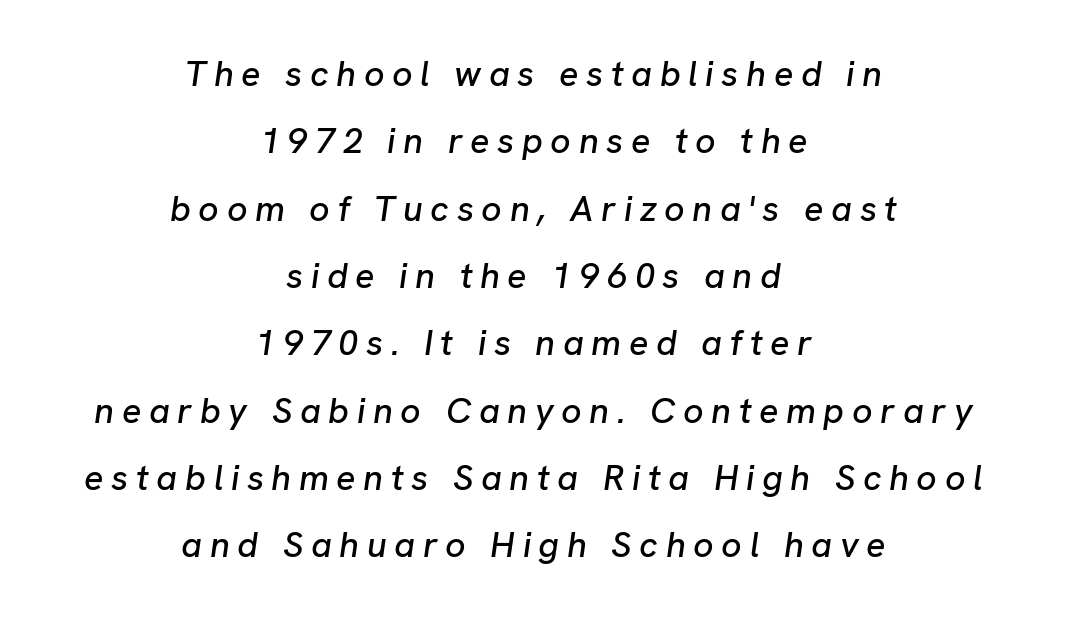
The image shows 36 px text type, italic (leaning right); set centered, line spacing 1.87x, unusually wide letter spacing (+0.21 em), not underlined; low stroke contrast and a medium x-height.
